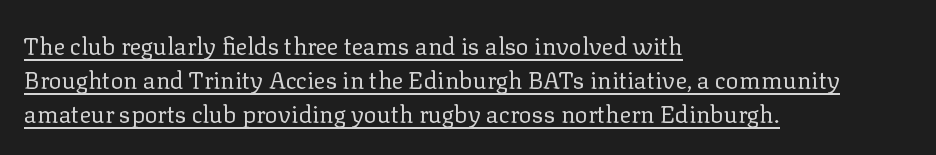
{"italic": "no", "bold": "no", "underline": "yes", "align": "left", "line_spacing": "normal", "line_spacing_ratio": 1.41, "letter_spacing": "normal", "letter_spacing_em": 0.0, "glyph_px": 24}
